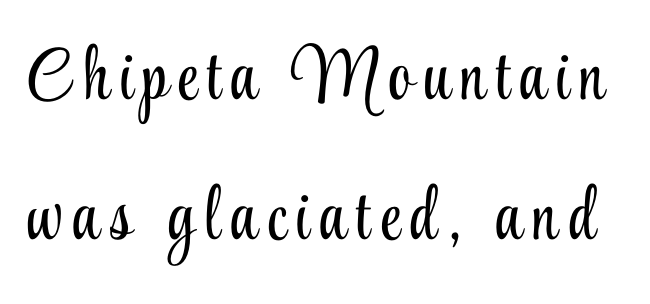
The block of text is sparse from top to bottom, with ample space between rows. You can tell from the footed stems that serif type was used. Stroke mass is kept to a normal reading level or below. The face used here is proportionally spaced, like ordinary book or web type. Rule under the text: the space is simply empty.
